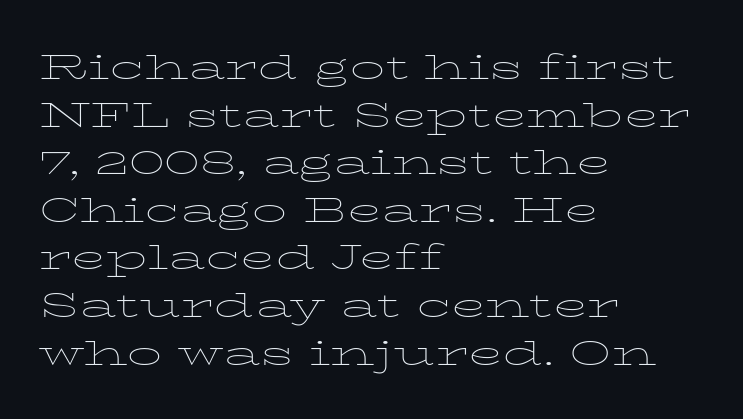
{"serif": "yes", "italic": "no", "bold": "no", "weight": "thin", "width": "wide", "stroke_contrast": "low", "x_height": "medium", "monospaced": "no", "underline": "no", "align": "left", "line_spacing": "normal", "line_spacing_ratio": 1.36, "letter_spacing": "normal", "letter_spacing_em": 0.0, "glyph_px": 35}
